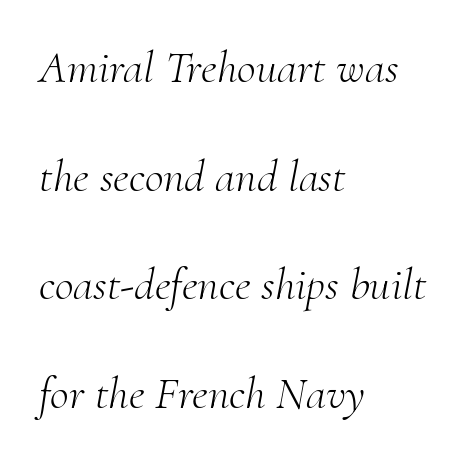
Where is the straight margin? On the left. Yep, those are serifs on the letters. A clean baseline with only descenders dipping below it. You can tell it's italic because the verticals aren't actually vertical. A quiet, ordinary-to-light weight characterises the typeface. Honestly, the rows look like they've been pulled way apart.
